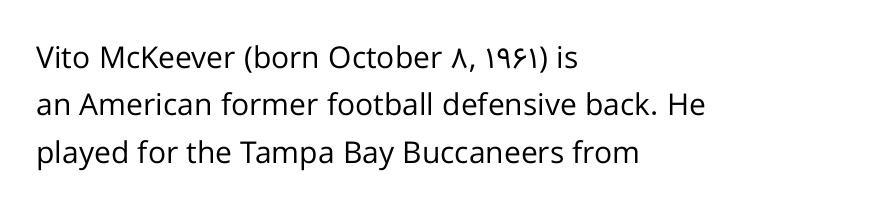
The image shows 30 px regular-weight sans-serif type, upright; set left-aligned, normal line spacing (1.58x), normal letter spacing, not underlined; low stroke contrast and a medium x-height.
